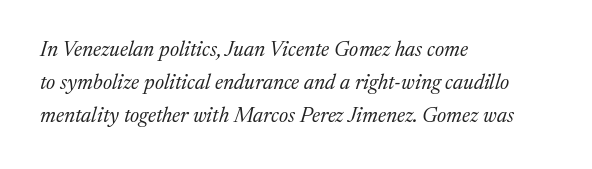
{"italic": "yes", "lean": "right", "slant_degrees": 17, "bold": "no", "underline": "no", "align": "left", "line_spacing": "normal", "line_spacing_ratio": 1.58, "letter_spacing": "normal", "letter_spacing_em": 0.0, "glyph_px": 21}
